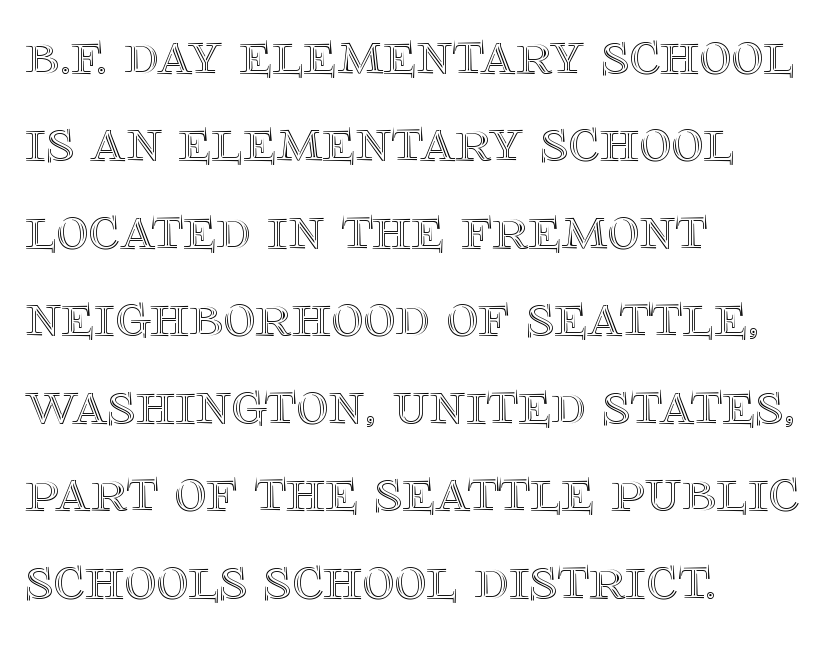
{"italic": "no", "width": "normal", "x_height": "large", "monospaced": "no", "underline": "no", "align": "left", "line_spacing": "normal", "line_spacing_ratio": 1.41, "letter_spacing": "normal", "letter_spacing_em": 0.0, "glyph_px": 62}
